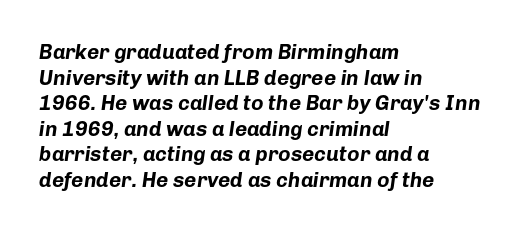
Q: Is the text bold? A: Yes.
Q: Is the text italic (slanted)? A: Yes, it leans right by about 8 degrees.
Q: Is the text underlined? A: No.
Q: How is the paragraph aligned? A: Left-aligned.
Q: Is the spacing between letters normal or unusually wide? A: Normal.
